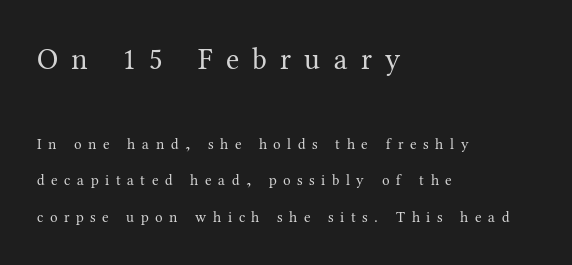
{"serif": "yes", "italic": "no", "bold": "no", "weight": "regular", "width": "normal", "stroke_contrast": "medium", "x_height": "medium", "monospaced": "no", "underline": "no", "align": "left", "line_spacing": "loose", "line_spacing_ratio": 2.41, "letter_spacing": "wide", "letter_spacing_em": 0.44, "larger_block": "first", "size_ratio": 2.0, "glyph_px": 30}
